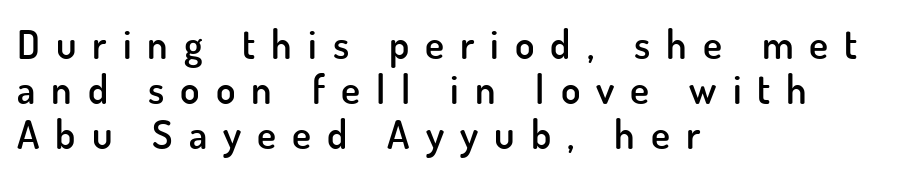
Q: Is the text bold? A: Semi-bold.
Q: Is the text italic (slanted)? A: No, it is upright.
Q: Is the typeface a serif or a sans-serif typeface? A: Sans-serif.
Q: Is the text underlined? A: No.
Q: How is the paragraph aligned? A: Left-aligned.
Q: Is the spacing between letters normal or unusually wide? A: Unusually wide.
Q: Is the spacing between lines tight, normal or loose? A: Tight.
Q: Width (condensed, normal, or wide)? A: Normal.
Q: Stroke contrast? A: Low.
Q: x-height? A: Small.
Q: Monospaced? A: No.
